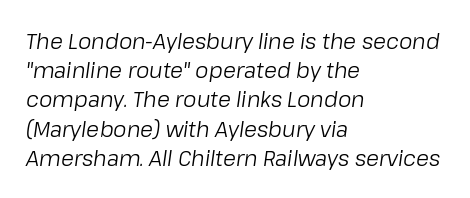
The image shows 21 px text type, italic (leaning right); set left-aligned, normal line spacing (1.39x), normal letter spacing, not underlined.
